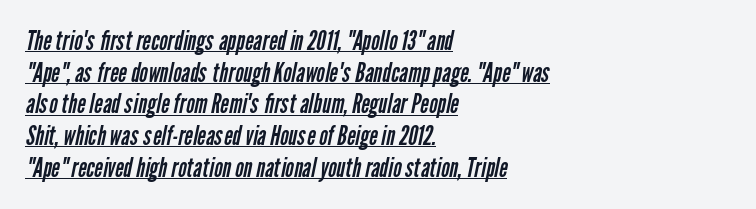
{"bold": "no", "underline": "yes", "align": "left", "line_spacing_ratio": 1.22, "letter_spacing": "normal", "letter_spacing_em": 0.0, "glyph_px": 26}
